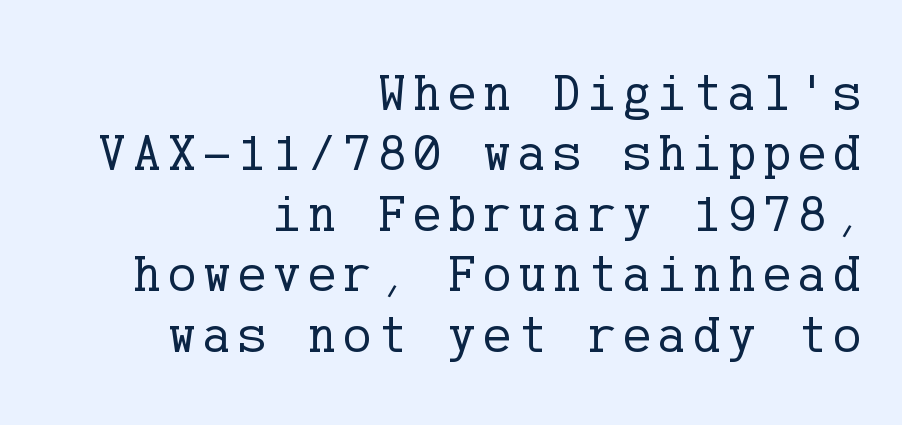
Q: Is the text bold? A: No.
Q: Is the text italic (slanted)? A: No, it is upright.
Q: Is the typeface a serif or a sans-serif typeface? A: Serif.
Q: Is the text underlined? A: No.
Q: How is the paragraph aligned? A: Right-aligned.
Q: Is the spacing between lines tight, normal or loose? A: Tight.
Q: Width (condensed, normal, or wide)? A: Normal.
Q: Stroke contrast? A: Low.
Q: x-height? A: Medium.
